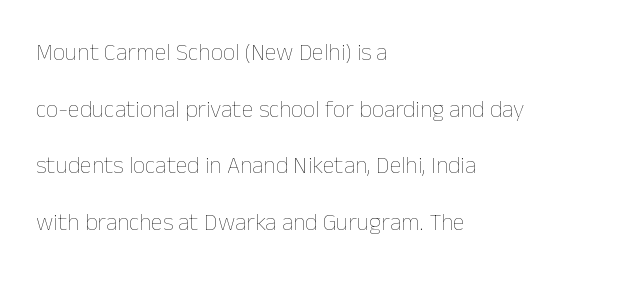
The image shows 24 px text type, upright; set left-aligned, loose line spacing (2.36x), normal letter spacing, not underlined.
